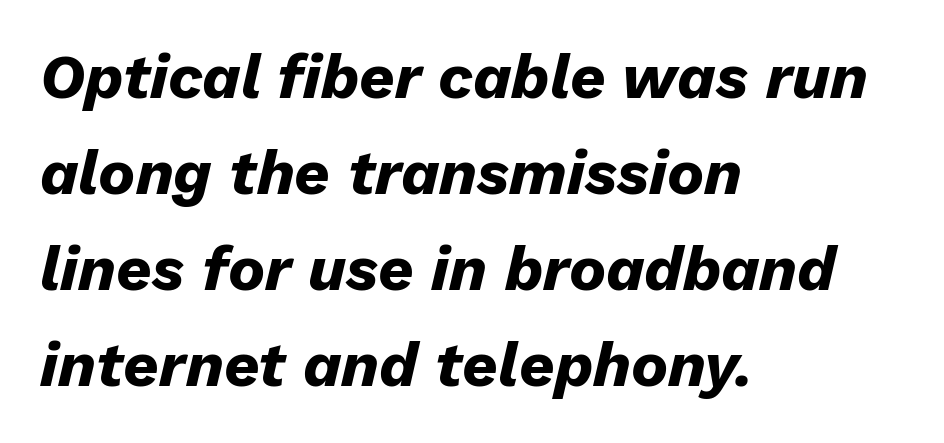
The image shows 62 px heavy type, italic (leaning right); set left-aligned, normal line spacing (1.55x), normal letter spacing, not underlined; low stroke contrast and a medium x-height.
